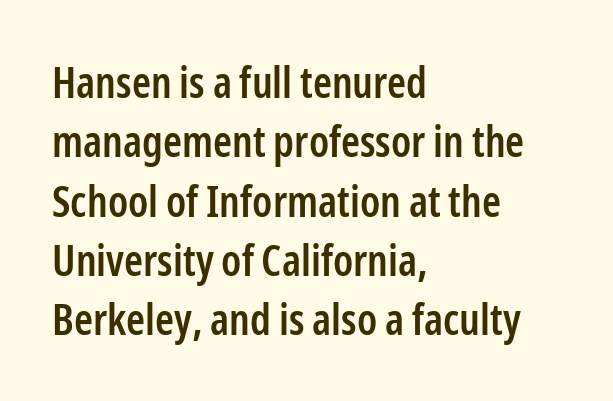
The image shows 43 px semibold, condensed sans-serif type, upright; set left-aligned, normal line spacing (1.38x), normal letter spacing, not underlined; low stroke contrast and a medium x-height.
